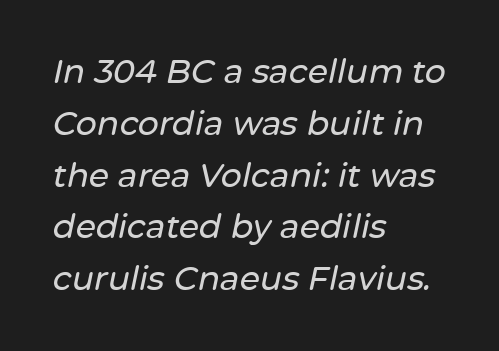
The image shows 33 px text type, italic (leaning right); set left-aligned, normal line spacing (1.57x), normal letter spacing, not underlined; low stroke contrast and a medium x-height.
